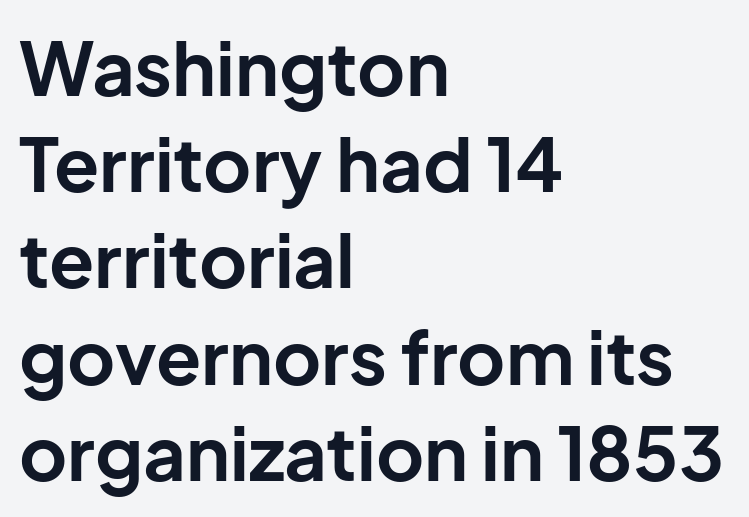
Q: Is the text bold? A: Yes.
Q: Is the text italic (slanted)? A: No, it is upright.
Q: Is the typeface a serif or a sans-serif typeface? A: Sans-serif.
Q: Is the text underlined? A: No.
Q: How is the paragraph aligned? A: Left-aligned.
Q: Is the spacing between letters normal or unusually wide? A: Normal.
Q: Is the spacing between lines tight, normal or loose? A: Normal.
Q: Width (condensed, normal, or wide)? A: Normal.
Q: Stroke contrast? A: Low.
Q: x-height? A: Medium.
Q: Monospaced? A: No.
